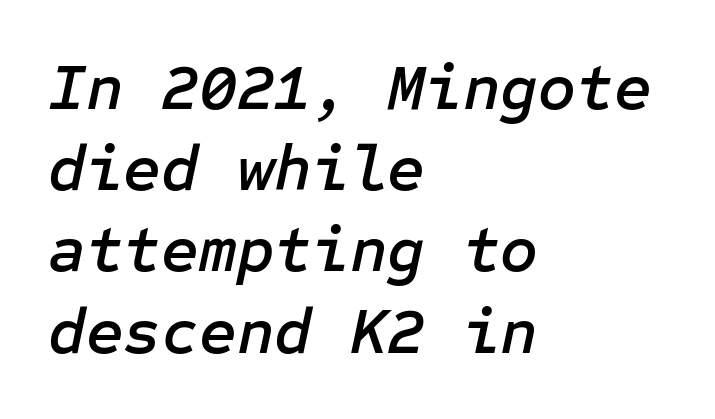
Q: Is the text italic (slanted)? A: Yes, it leans right by about 12 degrees.
Q: Is the text underlined? A: No.
Q: How is the paragraph aligned? A: Left-aligned.
Q: Is the spacing between letters normal or unusually wide? A: Normal.
Q: Is the spacing between lines tight, normal or loose? A: Normal.
Q: Width (condensed, normal, or wide)? A: Normal.
Q: Stroke contrast? A: Low.
Q: x-height? A: Medium.
